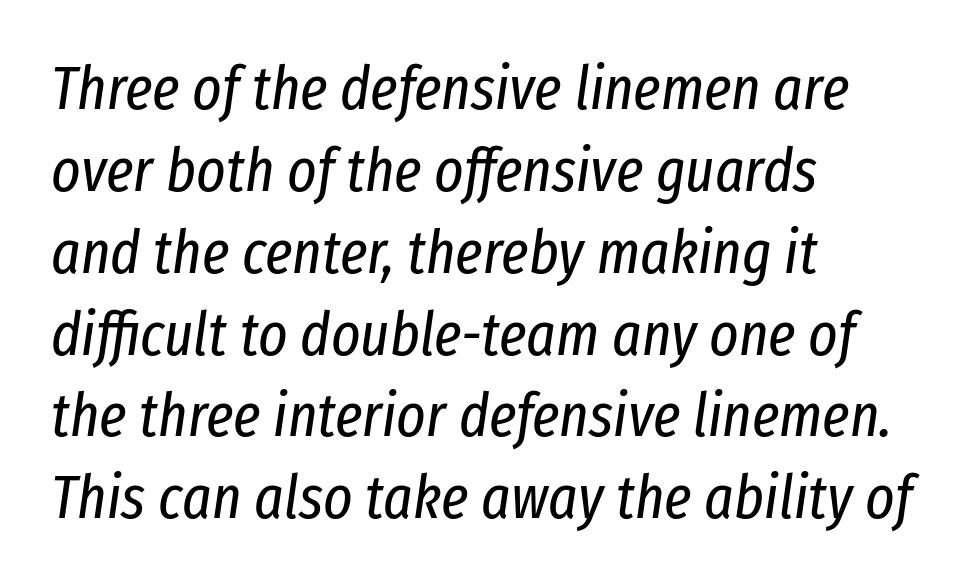
Q: Is the text bold? A: No.
Q: Is the text italic (slanted)? A: Yes, it leans right by about 8 degrees.
Q: Is the text underlined? A: No.
Q: How is the paragraph aligned? A: Left-aligned.
Q: Is the spacing between letters normal or unusually wide? A: Normal.
Q: Is the spacing between lines tight, normal or loose? A: Normal.
Q: Width (condensed, normal, or wide)? A: Condensed.
Q: Stroke contrast? A: Low.
Q: x-height? A: Medium.
Q: Monospaced? A: No.
